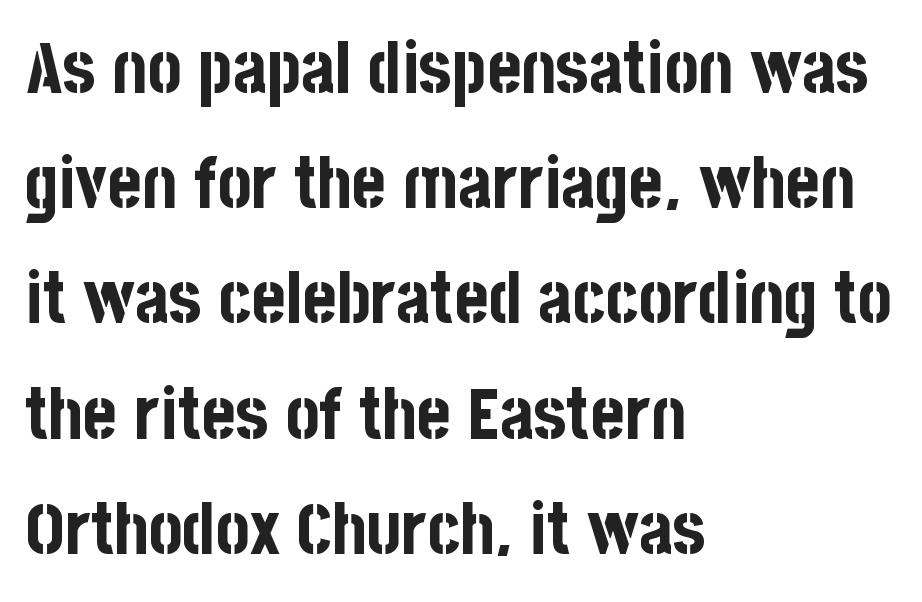
{"serif": "no", "italic": "no", "bold": "yes", "weight": "bold", "width": "condensed", "stroke_contrast": "low", "x_height": "large", "monospaced": "no", "underline": "no", "align": "left", "line_spacing": "normal", "line_spacing_ratio": 1.6, "letter_spacing": "normal", "letter_spacing_em": 0.0, "glyph_px": 72}
